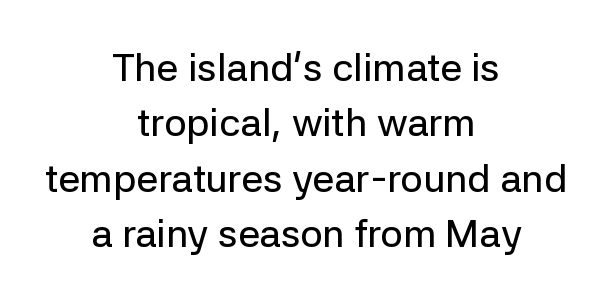
Q: Is the text italic (slanted)? A: No, it is upright.
Q: Is the typeface a serif or a sans-serif typeface? A: Sans-serif.
Q: Is the text underlined? A: No.
Q: How is the paragraph aligned? A: Centered.
Q: Is the spacing between letters normal or unusually wide? A: Normal.
Q: Is the spacing between lines tight, normal or loose? A: Normal.
Q: Width (condensed, normal, or wide)? A: Normal.
Q: Stroke contrast? A: Low.
Q: x-height? A: Medium.
Q: Monospaced? A: No.
